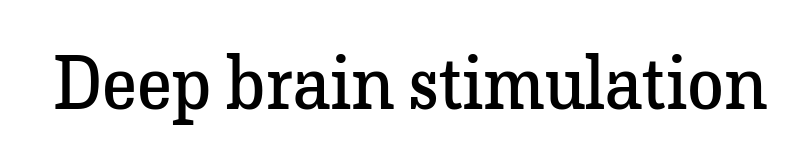
Q: Is the text bold? A: No.
Q: Is the text italic (slanted)? A: No, it is upright.
Q: Is the typeface a serif or a sans-serif typeface? A: Serif.
Q: Is the text underlined? A: No.
Q: Is the spacing between letters normal or unusually wide? A: Normal.
Q: Width (condensed, normal, or wide)? A: Normal.
Q: Stroke contrast? A: Low.
Q: x-height? A: Medium.
Q: Monospaced? A: No.
